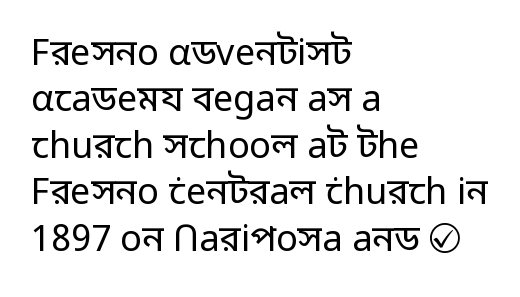
The image shows 36 px regular-weight sans-serif type, upright; set left-aligned, normal line spacing (1.29x), normal letter spacing, not underlined; low stroke contrast and a medium x-height.
